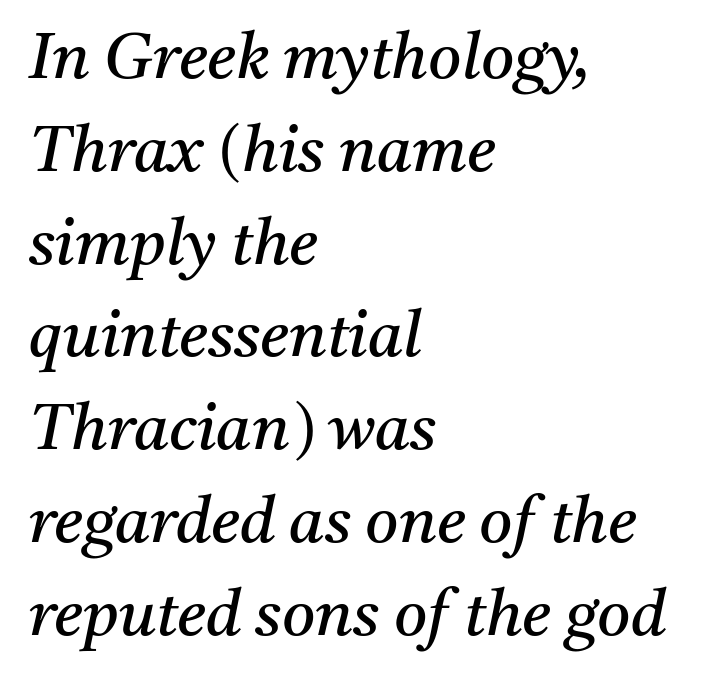
The image shows 64 px regular-weight serif type, italic (leaning right); set left-aligned, normal line spacing (1.45x), normal letter spacing, not underlined; medium stroke contrast and a medium x-height.
